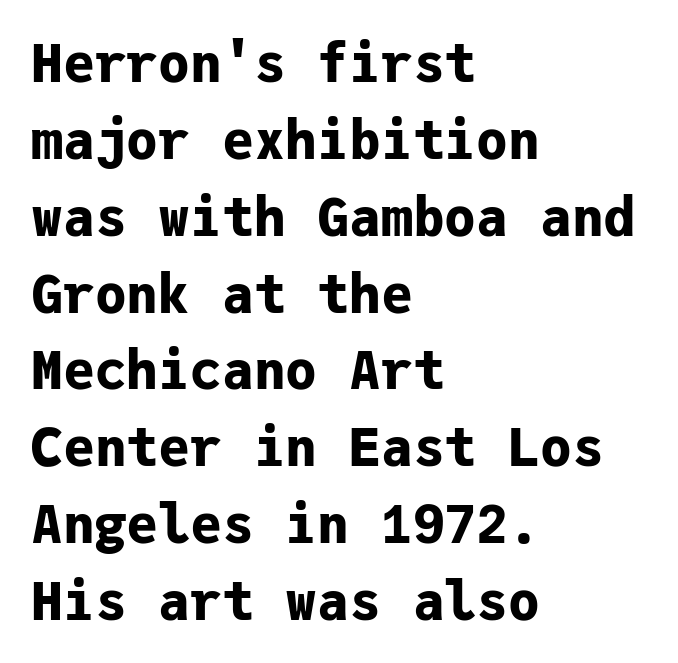
{"serif": "no", "italic": "no", "bold": "yes", "weight": "bold", "width": "normal", "stroke_contrast": "low", "x_height": "medium", "monospaced": "yes", "underline": "no", "align": "left", "line_spacing": "normal", "line_spacing_ratio": 1.45, "letter_spacing": "normal", "letter_spacing_em": 0.0, "glyph_px": 53}
